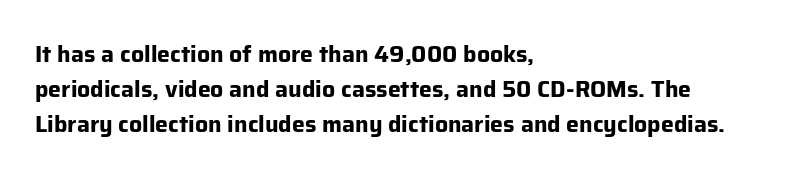
The image shows 23 px bold type, upright; set left-aligned, normal line spacing (1.52x), normal letter spacing, not underlined.
